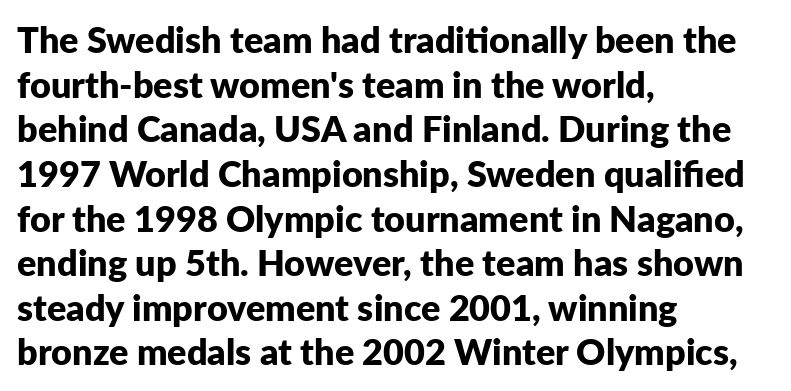
The image shows 36 px bold sans-serif type, upright; set left-aligned, line spacing 1.24x, normal letter spacing, not underlined; low stroke contrast and a medium x-height.
